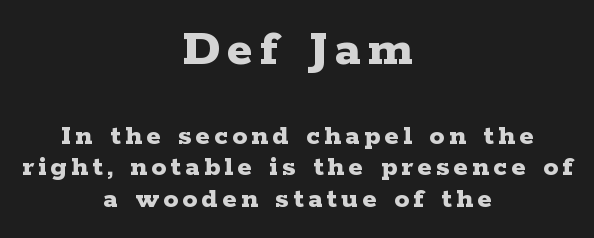
The rag falls on both sides of this text block equally. Honestly, there is no underline to notice here at all. This rendering employs a face with finishing strokes, i.e., a serif. Scale decreases going downward across the two blocks. Caption: bold face, heavy strokes. Italic: no, the glyphs are upright roman.
